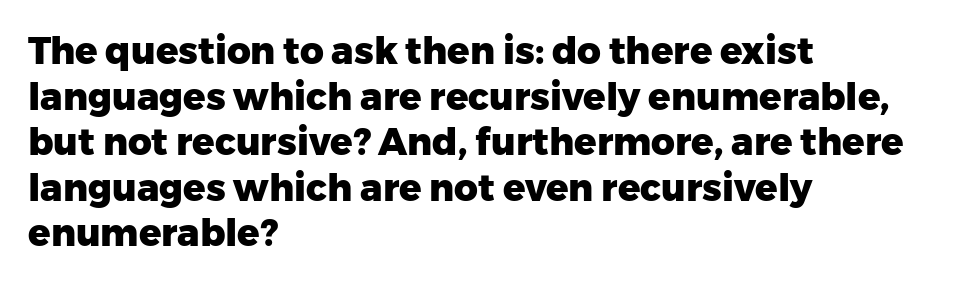
{"serif": "no", "italic": "no", "bold": "yes", "weight": "heavy", "width": "normal", "stroke_contrast": "low", "x_height": "medium", "monospaced": "no", "underline": "no", "align": "left", "line_spacing_ratio": 1.23, "letter_spacing": "normal", "letter_spacing_em": 0.0, "glyph_px": 37}
